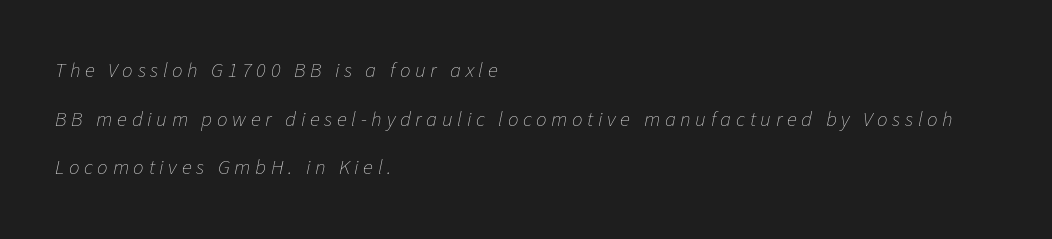
Q: Is the text bold? A: No.
Q: Is the text italic (slanted)? A: Yes, it leans right by about 11 degrees.
Q: Is the text underlined? A: No.
Q: How is the paragraph aligned? A: Left-aligned.
Q: Is the spacing between letters normal or unusually wide? A: Unusually wide.
Q: Is the spacing between lines tight, normal or loose? A: Loose.
